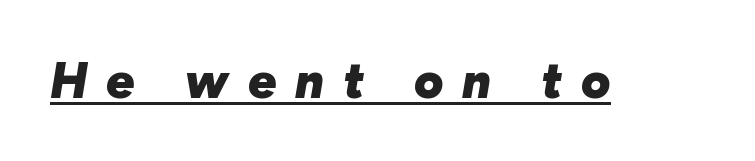
Q: Is the text bold? A: Yes.
Q: Is the text italic (slanted)? A: Yes, it leans right by about 10 degrees.
Q: Is the text underlined? A: Yes.
Q: Is the spacing between letters normal or unusually wide? A: Unusually wide.
Q: Width (condensed, normal, or wide)? A: Normal.
Q: Stroke contrast? A: Low.
Q: x-height? A: Medium.
Q: Monospaced? A: No.
